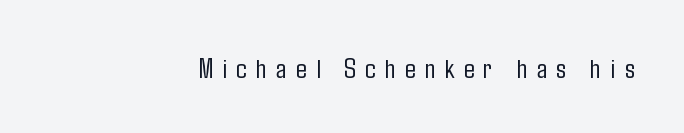
The image shows 29 px light, condensed sans-serif type, upright; set right-aligned, unusually wide letter spacing (+0.31 em), not underlined; low stroke contrast and a medium x-height.
